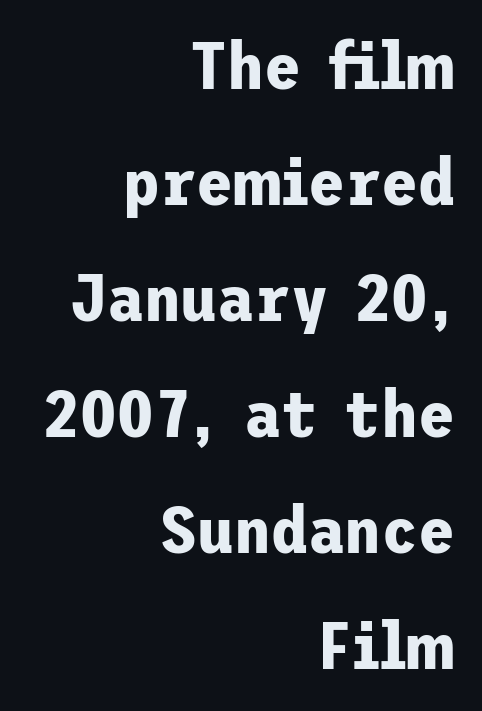
{"serif": "no", "italic": "no", "bold": "yes", "weight": "bold", "width": "normal", "stroke_contrast": "low", "x_height": "medium", "underline": "no", "align": "right", "line_spacing_ratio": 1.73, "letter_spacing": "normal", "letter_spacing_em": 0.0, "glyph_px": 67}
